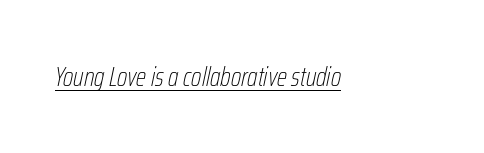
{"italic": "yes", "lean": "right", "slant_degrees": 12, "bold": "no", "underline": "yes", "letter_spacing": "normal", "letter_spacing_em": 0.0, "glyph_px": 27}
